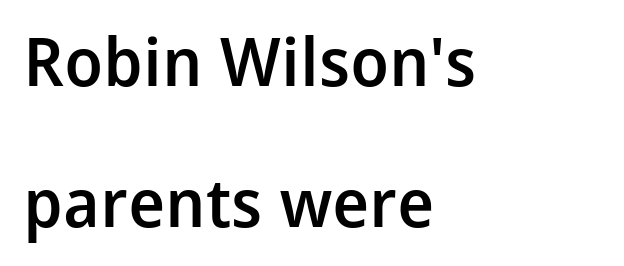
Q: Is the text bold? A: Semi-bold.
Q: Is the text italic (slanted)? A: No, it is upright.
Q: Is the typeface a serif or a sans-serif typeface? A: Sans-serif.
Q: Is the text underlined? A: No.
Q: How is the paragraph aligned? A: Left-aligned.
Q: Is the spacing between letters normal or unusually wide? A: Normal.
Q: Is the spacing between lines tight, normal or loose? A: Loose.
Q: Width (condensed, normal, or wide)? A: Normal.
Q: Stroke contrast? A: Low.
Q: x-height? A: Medium.
Q: Monospaced? A: No.
